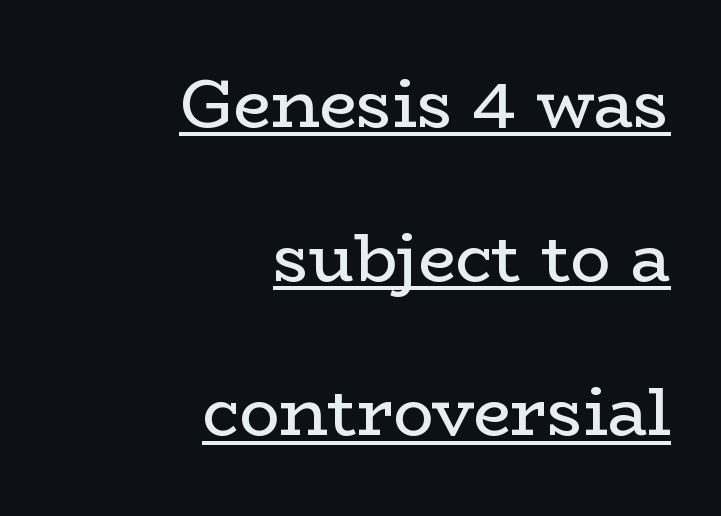
Q: Is the text bold? A: No.
Q: Is the text italic (slanted)? A: No, it is upright.
Q: Is the typeface a serif or a sans-serif typeface? A: Serif.
Q: Is the text underlined? A: Yes.
Q: How is the paragraph aligned? A: Right-aligned.
Q: Is the spacing between letters normal or unusually wide? A: Normal.
Q: Is the spacing between lines tight, normal or loose? A: Loose.
Q: Width (condensed, normal, or wide)? A: Wide.
Q: Stroke contrast? A: Low.
Q: x-height? A: Medium.
Q: Monospaced? A: No.
